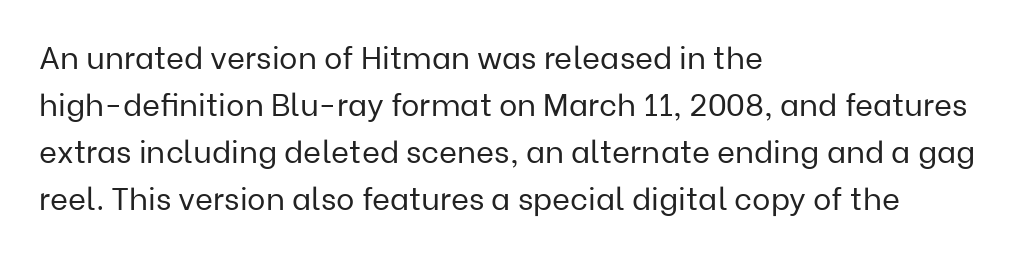
Proportional: the letters do not fall into vertical columns. The space directly below the letters is spotless. Does the type have serifs? No, each stem ends abruptly. The letterforms sit at book weight or below.
